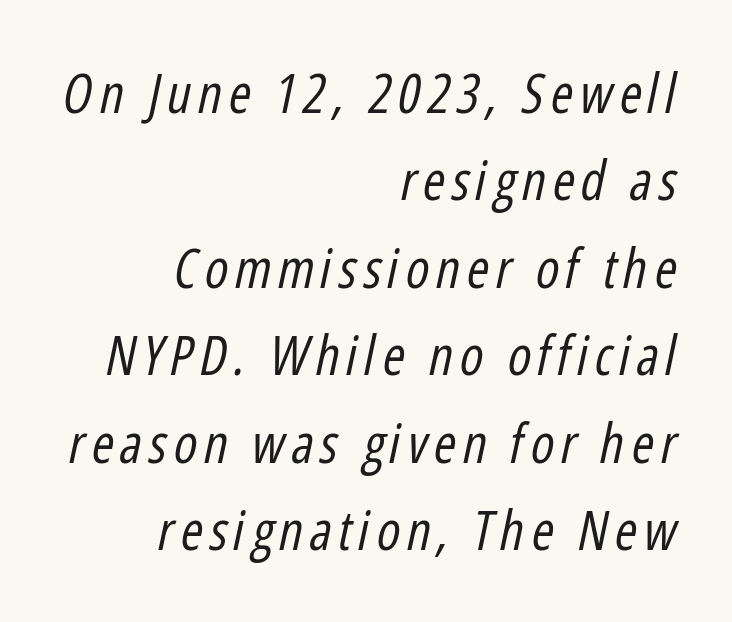
Q: Is the text bold? A: No.
Q: Is the text italic (slanted)? A: Yes, it leans right by about 12 degrees.
Q: Is the text underlined? A: No.
Q: How is the paragraph aligned? A: Right-aligned.
Q: Is the spacing between lines tight, normal or loose? A: Normal.
Q: Width (condensed, normal, or wide)? A: Condensed.
Q: Stroke contrast? A: Low.
Q: x-height? A: Medium.
Q: Monospaced? A: No.
